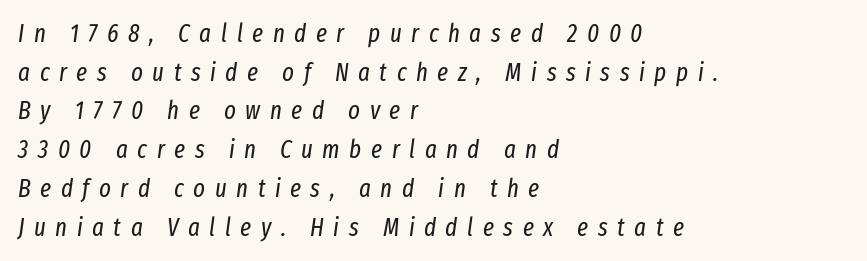
{"italic": "yes", "lean": "right", "slant_degrees": 8, "bold": "no", "underline": "no", "align": "left", "line_spacing": "normal", "line_spacing_ratio": 1.55, "letter_spacing": "wide", "letter_spacing_em": 0.38, "glyph_px": 25}
